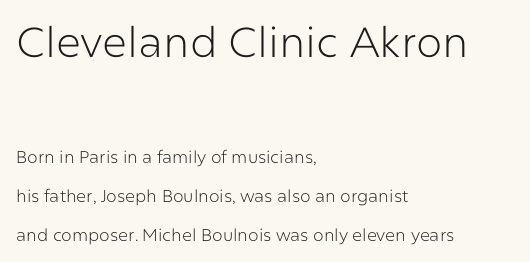
Q: Is the text bold? A: No.
Q: Is the text italic (slanted)? A: No, it is upright.
Q: Is the typeface a serif or a sans-serif typeface? A: Sans-serif.
Q: Is the text underlined? A: No.
Q: How is the paragraph aligned? A: Left-aligned.
Q: Is the spacing between letters normal or unusually wide? A: Normal.
Q: Is the spacing between lines tight, normal or loose? A: Loose.
Q: Which block of text is set in a larger size, the first (top) or the second (bottom)? A: The first (top) one.
Q: Width (condensed, normal, or wide)? A: Normal.
Q: Stroke contrast? A: Low.
Q: x-height? A: Medium.
Q: Monospaced? A: No.
